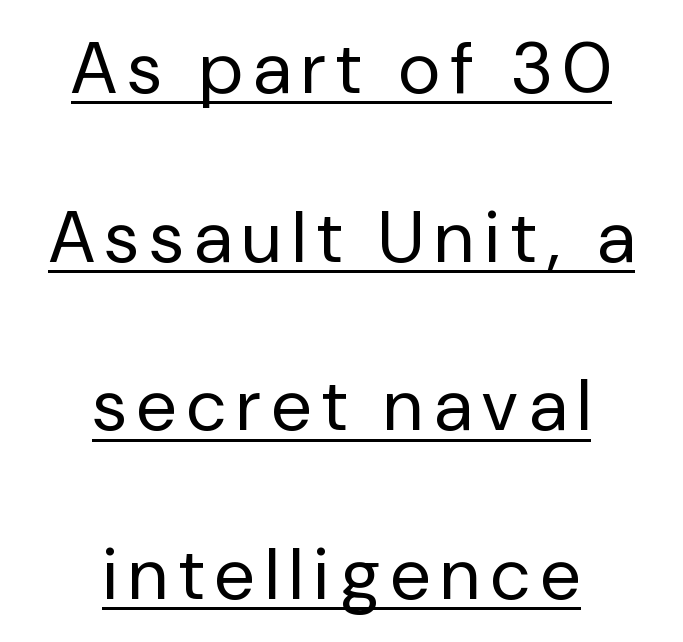
The image shows 73 px regular-weight sans-serif type, upright; set centered, loose line spacing (2.31x), underlined; low stroke contrast and a medium x-height.
